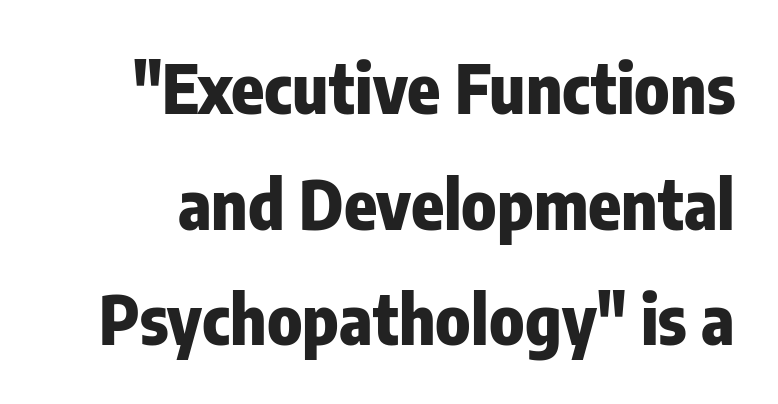
Q: Is the text bold? A: Yes.
Q: Is the text italic (slanted)? A: No, it is upright.
Q: Is the typeface a serif or a sans-serif typeface? A: Sans-serif.
Q: Is the text underlined? A: No.
Q: Is the spacing between letters normal or unusually wide? A: Normal.
Q: Is the spacing between lines tight, normal or loose? A: Normal.
Q: Width (condensed, normal, or wide)? A: Condensed.
Q: Stroke contrast? A: Low.
Q: x-height? A: Medium.
Q: Monospaced? A: No.
